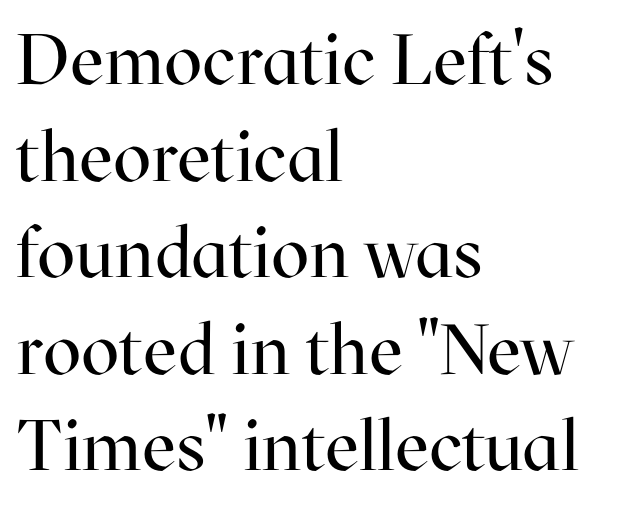
{"serif": "yes", "italic": "no", "bold": "no", "weight": "regular", "width": "normal", "stroke_contrast": "high", "x_height": "medium", "monospaced": "no", "underline": "no", "align": "left", "line_spacing": "normal", "line_spacing_ratio": 1.36, "letter_spacing": "normal", "letter_spacing_em": 0.0, "glyph_px": 71}
